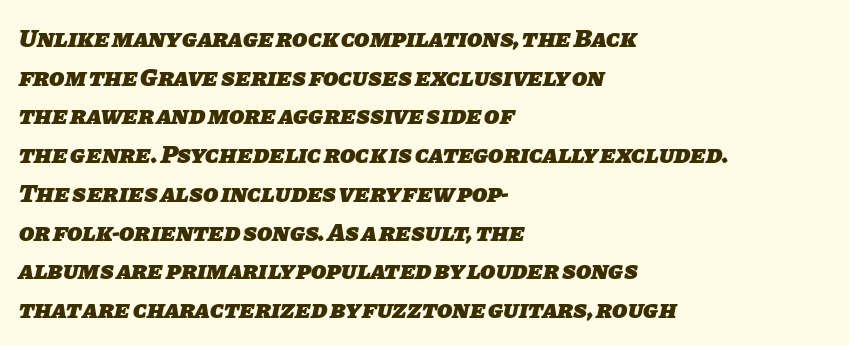
{"bold": "yes", "underline": "no", "align": "left", "line_spacing": "normal", "line_spacing_ratio": 1.55, "letter_spacing": "normal", "letter_spacing_em": 0.0, "glyph_px": 25}
